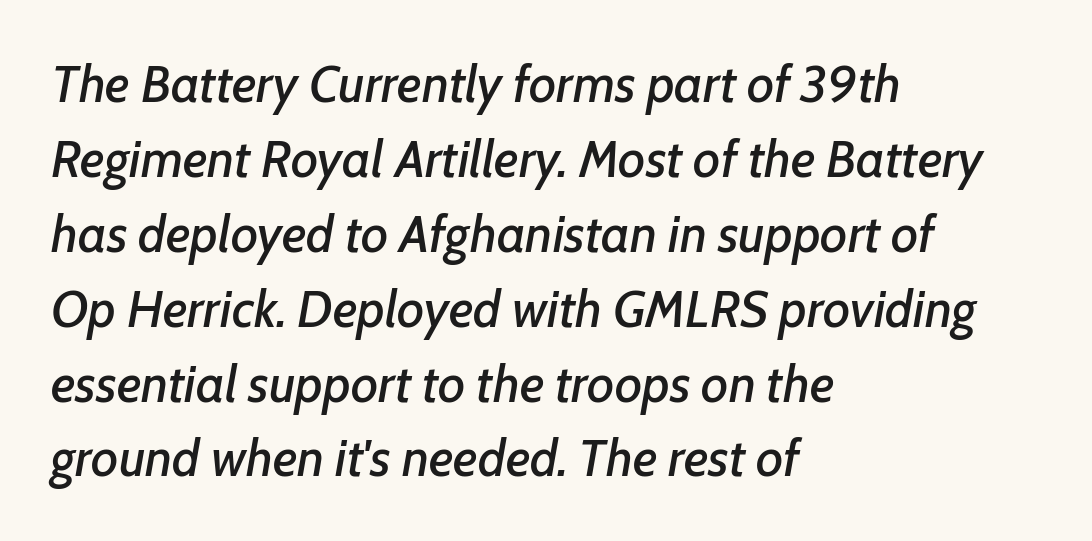
A typesetter would call this proportional, since set widths differ per character. Is the type slanted? Yes — the strokes lean at a clear angle. The string is rendered with underlining switched off. Students, observe: this is what conventionally led text looks like.
